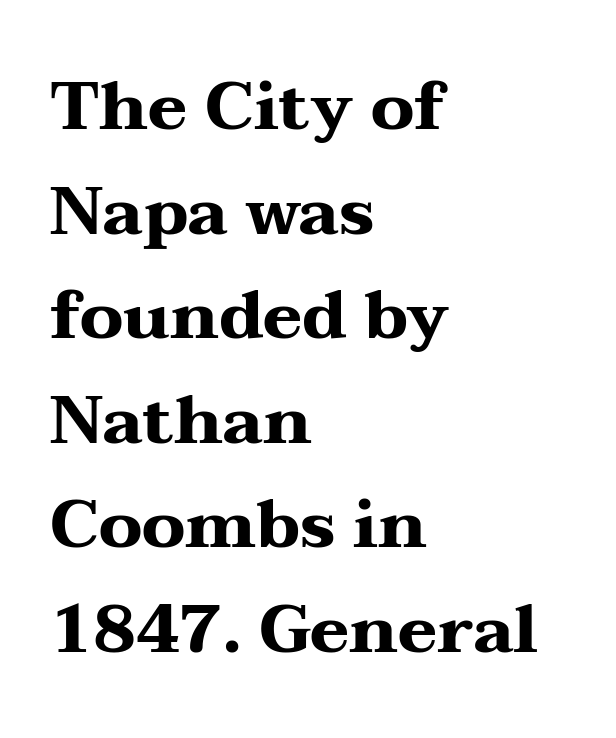
Q: Is the text bold? A: Yes.
Q: Is the text italic (slanted)? A: No, it is upright.
Q: Is the typeface a serif or a sans-serif typeface? A: Serif.
Q: Is the text underlined? A: No.
Q: How is the paragraph aligned? A: Left-aligned.
Q: Is the spacing between letters normal or unusually wide? A: Normal.
Q: Is the spacing between lines tight, normal or loose? A: Normal.
Q: Width (condensed, normal, or wide)? A: Wide.
Q: Stroke contrast? A: Medium.
Q: x-height? A: Medium.
Q: Monospaced? A: No.
